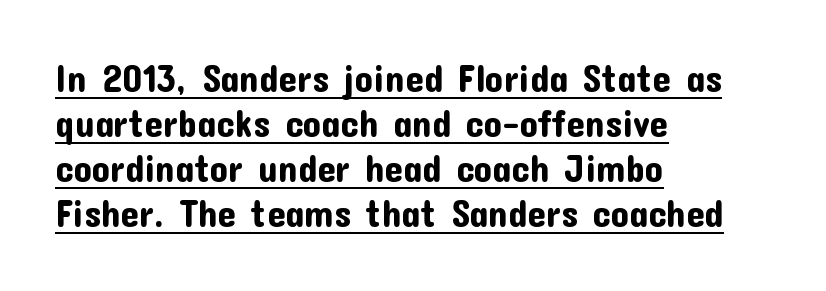
The image shows 37 px sans-serif type, upright; set left-aligned, line spacing 1.22x, normal letter spacing, underlined; low stroke contrast and a medium x-height.
